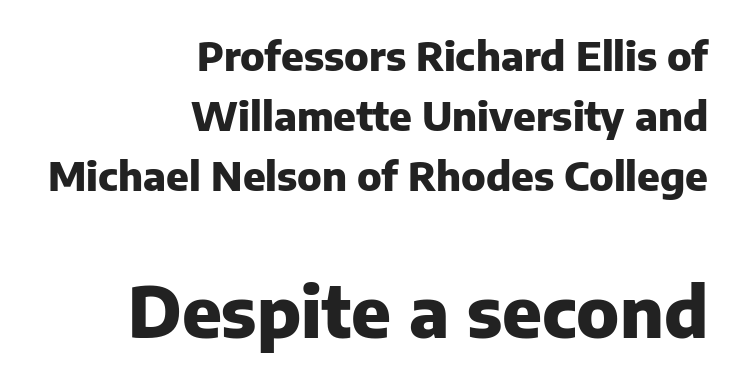
This layout puts the modest block above and the oversized block below. Is this a fixed-width face? No — the glyphs have proportional, varying widths. In terms of weight, the rendering is a true, heavy bold. Check the space under the baseline: it is left empty. Nobody touched the tracking dial on this one. The space between consecutive lines is moderate.
